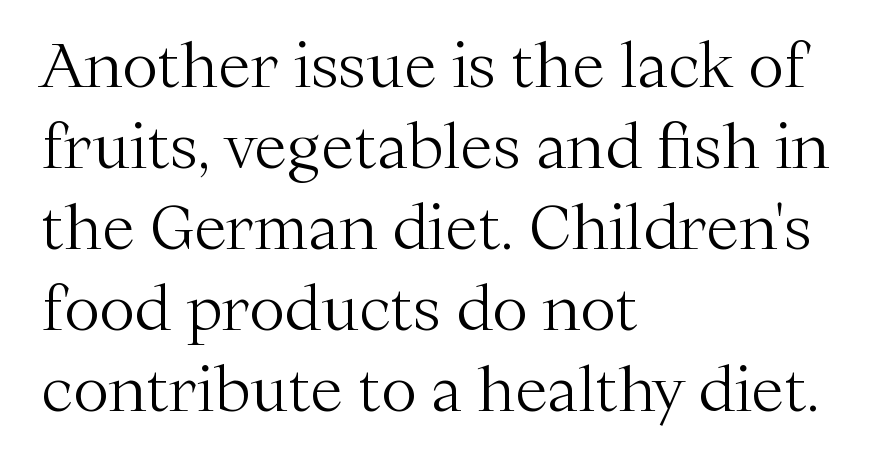
This sample uses an upright cut, with every glyph sitting square on the baseline. Yep, those are serifs on the letters. A bare baseline throughout the passage. The compositor pushed each line to the left boundary. The gaps between neighbouring characters are ordinary and unremarkable. Weight: regular or lighter.
